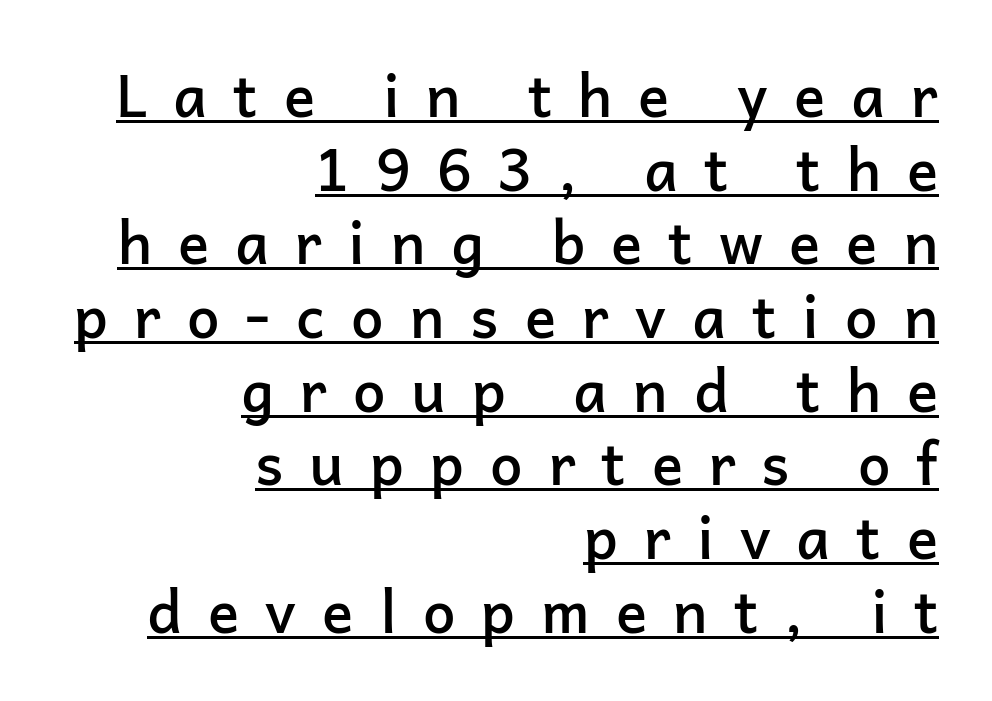
{"serif": "no", "italic": "no", "bold": "semi", "weight": "semibold", "width": "normal", "stroke_contrast": "low", "x_height": "medium", "monospaced": "no", "underline": "yes", "align": "right", "line_spacing": "normal", "line_spacing_ratio": 1.27, "letter_spacing": "wide", "letter_spacing_em": 0.45, "glyph_px": 58}
